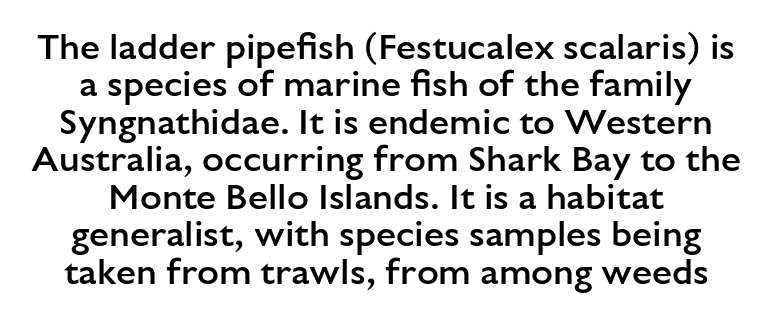
Q: Is the text bold? A: Semi-bold.
Q: Is the text italic (slanted)? A: No, it is upright.
Q: Is the typeface a serif or a sans-serif typeface? A: Sans-serif.
Q: Is the text underlined? A: No.
Q: Is the spacing between letters normal or unusually wide? A: Normal.
Q: Is the spacing between lines tight, normal or loose? A: Tight.
Q: Width (condensed, normal, or wide)? A: Normal.
Q: Stroke contrast? A: Low.
Q: x-height? A: Medium.
Q: Monospaced? A: No.
